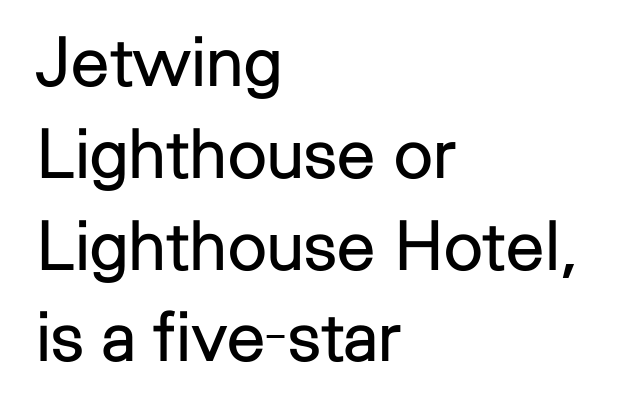
The image shows 69 px regular-weight sans-serif type, upright; set left-aligned, normal line spacing (1.33x), normal letter spacing, not underlined; low stroke contrast and a medium x-height.
